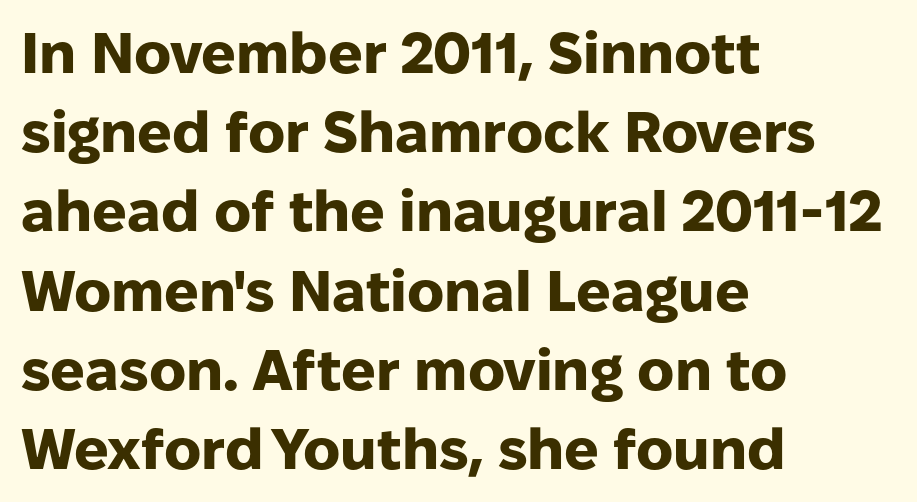
{"serif": "no", "italic": "no", "bold": "yes", "weight": "heavy", "width": "normal", "stroke_contrast": "low", "x_height": "medium", "monospaced": "no", "underline": "no", "align": "left", "line_spacing": "normal", "line_spacing_ratio": 1.39, "letter_spacing": "normal", "letter_spacing_em": 0.0, "glyph_px": 57}
